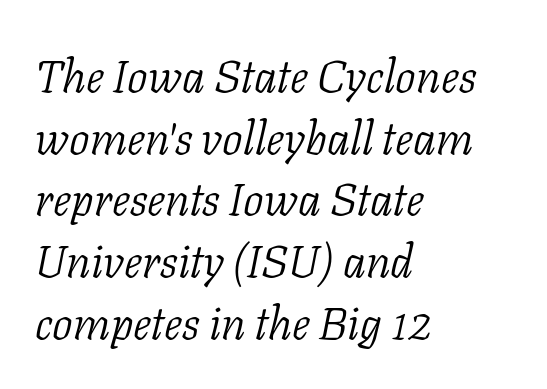
{"serif": "yes", "italic": "yes", "lean": "right", "slant_degrees": 11, "bold": "no", "weight": "light", "width": "normal", "stroke_contrast": "low", "x_height": "medium", "monospaced": "no", "underline": "no", "align": "left", "line_spacing": "normal", "line_spacing_ratio": 1.34, "letter_spacing": "normal", "letter_spacing_em": 0.0, "glyph_px": 46}
